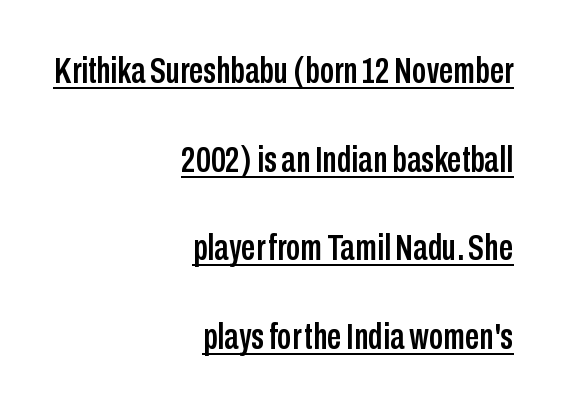
Q: Is the text italic (slanted)? A: No, it is upright.
Q: Is the typeface a serif or a sans-serif typeface? A: Sans-serif.
Q: Is the text underlined? A: Yes.
Q: How is the paragraph aligned? A: Right-aligned.
Q: Is the spacing between letters normal or unusually wide? A: Normal.
Q: Is the spacing between lines tight, normal or loose? A: Loose.
Q: Width (condensed, normal, or wide)? A: Condensed.
Q: Stroke contrast? A: Low.
Q: x-height? A: Medium.
Q: Monospaced? A: No.
